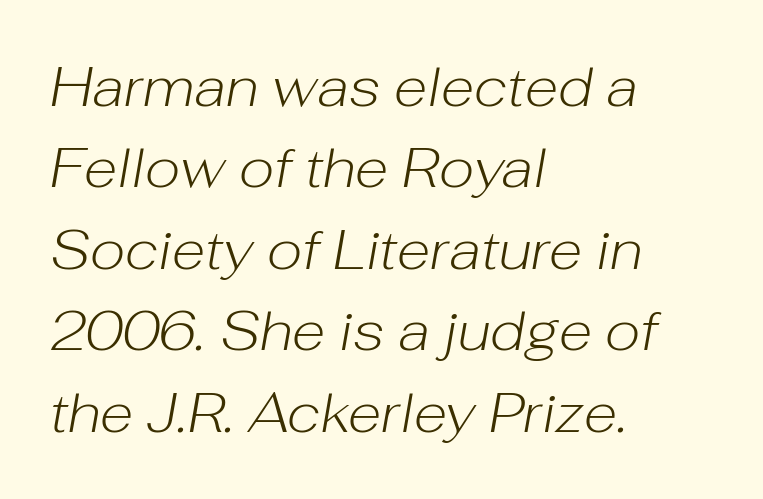
The image shows 55 px light type, italic (leaning right); set left-aligned, normal line spacing (1.48x), normal letter spacing, not underlined; low stroke contrast and a medium x-height.
